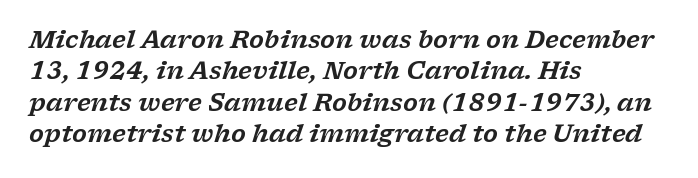
Q: Is the text italic (slanted)? A: Yes, it leans right by about 17 degrees.
Q: Is the text underlined? A: No.
Q: How is the paragraph aligned? A: Left-aligned.
Q: Is the spacing between letters normal or unusually wide? A: Normal.
Q: Is the spacing between lines tight, normal or loose? A: Normal.
